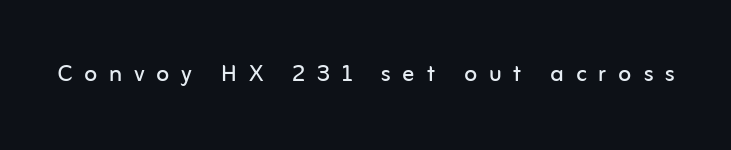
Q: Is the text bold? A: No.
Q: Is the text italic (slanted)? A: No, it is upright.
Q: Is the typeface a serif or a sans-serif typeface? A: Sans-serif.
Q: Is the text underlined? A: No.
Q: Is the spacing between letters normal or unusually wide? A: Unusually wide.
Q: Width (condensed, normal, or wide)? A: Normal.
Q: Stroke contrast? A: Low.
Q: x-height? A: Medium.
Q: Monospaced? A: No.
